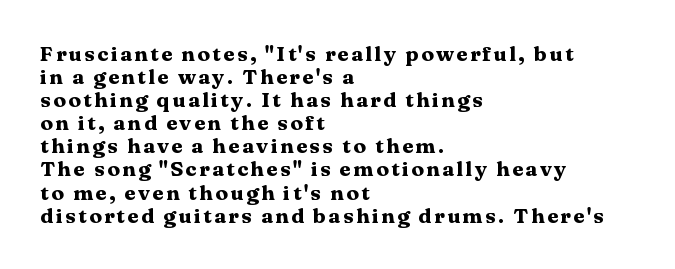
{"italic": "no", "bold": "yes", "underline": "no", "align": "left", "line_spacing": "tight", "line_spacing_ratio": 1.1, "glyph_px": 21}
